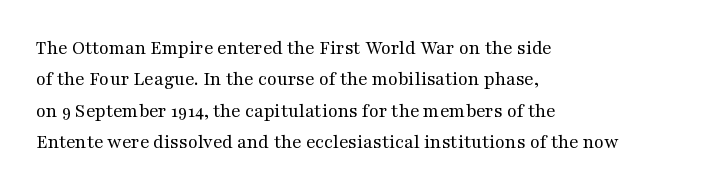
The image shows 20 px text type, upright; set left-aligned, normal line spacing (1.57x), normal letter spacing, not underlined.
